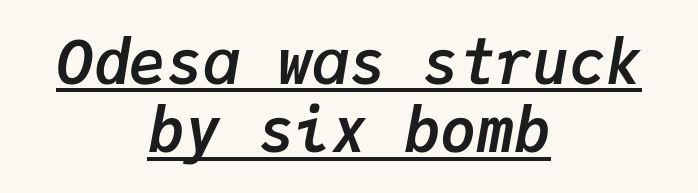
The specimen includes a rule beneath the text block's lines. When letters slant like this, we call the style italic. Words appear dense and cohesive because spacing is normal. Is the block centered? Yes — each line is placed symmetrically about the middle.
